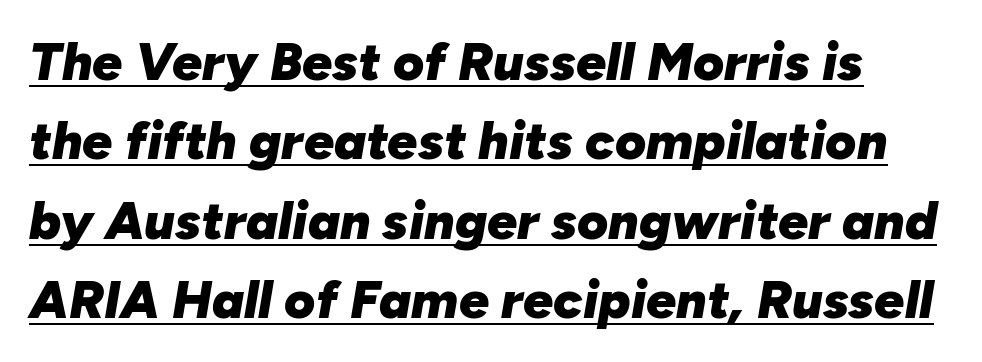
Q: Is the text bold? A: Yes.
Q: Is the text italic (slanted)? A: Yes, it leans right by about 10 degrees.
Q: Is the text underlined? A: Yes.
Q: Is the spacing between letters normal or unusually wide? A: Normal.
Q: Is the spacing between lines tight, normal or loose? A: Normal.
Q: Width (condensed, normal, or wide)? A: Normal.
Q: Stroke contrast? A: Low.
Q: x-height? A: Medium.
Q: Monospaced? A: No.
